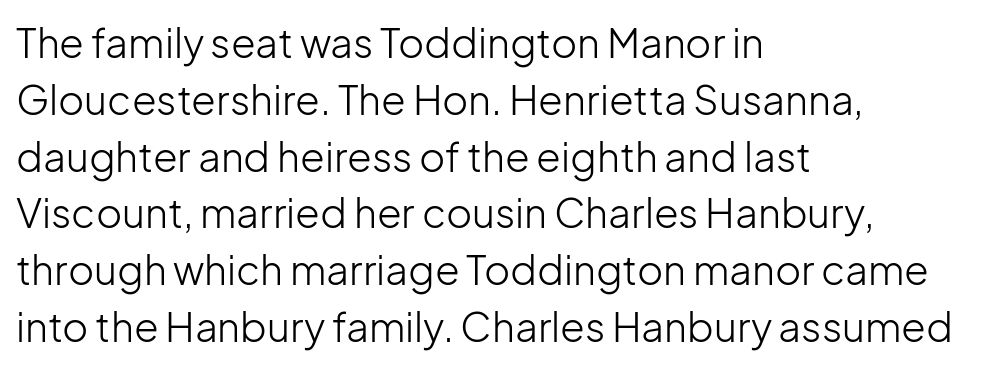
Check where the strokes stop: nothing finishes them off — pure sans. The type is set solid horizontally, with unmodified tracking. The lettering stays uniformly vertical, giving the passage a roman look. The zone under the glyphs is completely vacant. Proportional: the letters do not fall into vertical columns.
